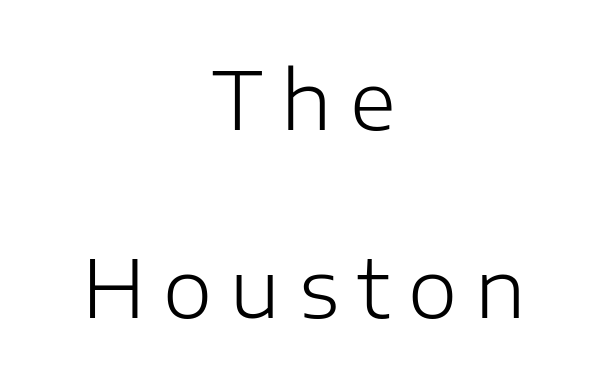
Q: Is the text bold? A: No.
Q: Is the text italic (slanted)? A: No, it is upright.
Q: Is the typeface a serif or a sans-serif typeface? A: Sans-serif.
Q: Is the text underlined? A: No.
Q: How is the paragraph aligned? A: Centered.
Q: Is the spacing between letters normal or unusually wide? A: Unusually wide.
Q: Is the spacing between lines tight, normal or loose? A: Loose.
Q: Width (condensed, normal, or wide)? A: Normal.
Q: Stroke contrast? A: Low.
Q: x-height? A: Medium.
Q: Monospaced? A: No.
